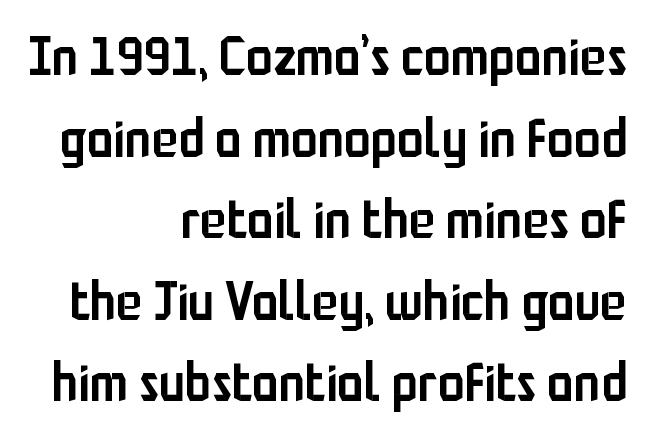
The image shows 54 px semibold, condensed sans-serif type, upright; set right-aligned, normal line spacing (1.51x), normal letter spacing, not underlined; low stroke contrast and a medium x-height.
